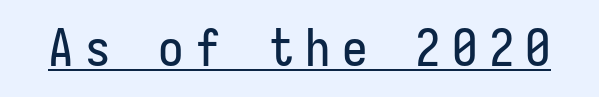
{"serif": "no", "italic": "no", "width": "condensed", "stroke_contrast": "low", "x_height": "medium", "underline": "yes", "letter_spacing": "wide", "letter_spacing_em": 0.22, "glyph_px": 51}
